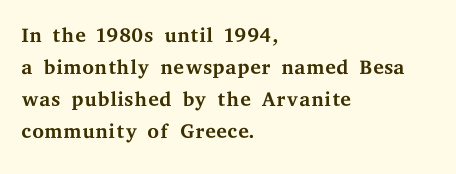
Q: Is the text bold? A: No.
Q: Is the text italic (slanted)? A: No, it is upright.
Q: Is the typeface a serif or a sans-serif typeface? A: Serif.
Q: Is the text underlined? A: No.
Q: How is the paragraph aligned? A: Left-aligned.
Q: Is the spacing between letters normal or unusually wide? A: Normal.
Q: Is the spacing between lines tight, normal or loose? A: Tight.
Q: Width (condensed, normal, or wide)? A: Wide.
Q: Stroke contrast? A: Medium.
Q: x-height? A: Medium.
Q: Monospaced? A: No.
